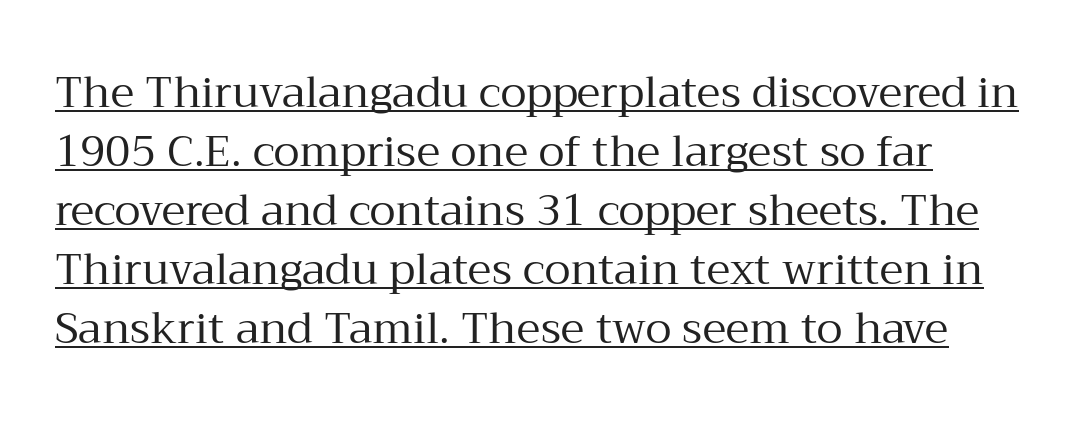
Q: Is the text bold? A: No.
Q: Is the text italic (slanted)? A: No, it is upright.
Q: Is the typeface a serif or a sans-serif typeface? A: Serif.
Q: Is the text underlined? A: Yes.
Q: Is the spacing between letters normal or unusually wide? A: Normal.
Q: Is the spacing between lines tight, normal or loose? A: Normal.
Q: Width (condensed, normal, or wide)? A: Normal.
Q: Stroke contrast? A: Medium.
Q: x-height? A: Medium.
Q: Monospaced? A: No.
